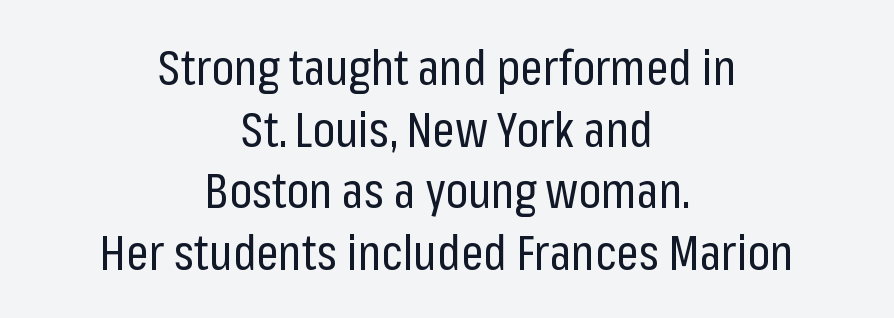
Q: Is the text bold? A: No.
Q: Is the text italic (slanted)? A: No, it is upright.
Q: Is the typeface a serif or a sans-serif typeface? A: Sans-serif.
Q: Is the text underlined? A: No.
Q: How is the paragraph aligned? A: Centered.
Q: Is the spacing between letters normal or unusually wide? A: Normal.
Q: Is the spacing between lines tight, normal or loose? A: Normal.
Q: Width (condensed, normal, or wide)? A: Condensed.
Q: Stroke contrast? A: Low.
Q: x-height? A: Medium.
Q: Monospaced? A: No.
